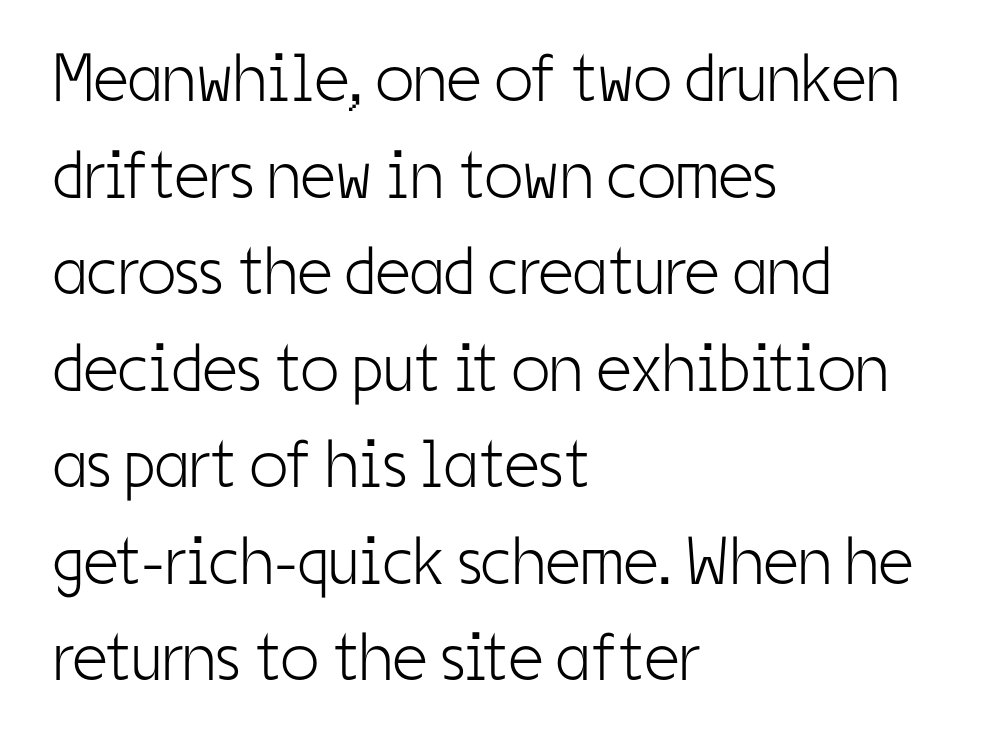
The image shows 68 px light, condensed sans-serif type, upright; set left-aligned, normal line spacing (1.42x), normal letter spacing, not underlined; low stroke contrast and a medium x-height.
